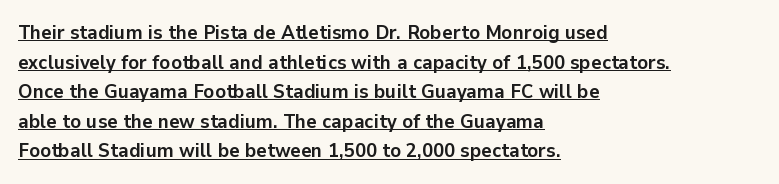
The image shows 20 px bold type, upright; set left-aligned, normal line spacing (1.48x), normal letter spacing, underlined.
